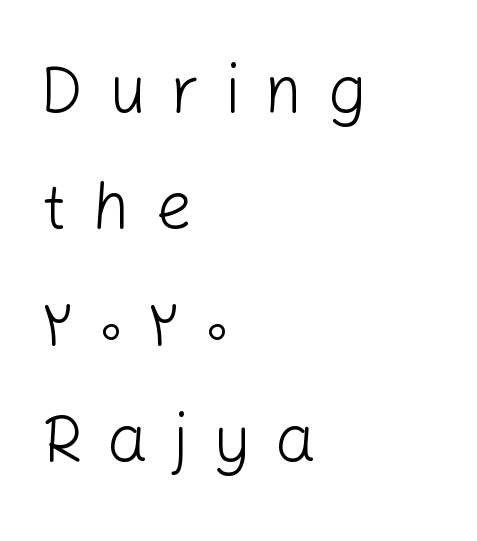
Q: Is the text bold? A: No.
Q: Is the text italic (slanted)? A: No, it is upright.
Q: Is the typeface a serif or a sans-serif typeface? A: Sans-serif.
Q: Is the text underlined? A: No.
Q: How is the paragraph aligned? A: Left-aligned.
Q: Is the spacing between letters normal or unusually wide? A: Unusually wide.
Q: Width (condensed, normal, or wide)? A: Normal.
Q: Stroke contrast? A: Low.
Q: x-height? A: Medium.
Q: Monospaced? A: No.
